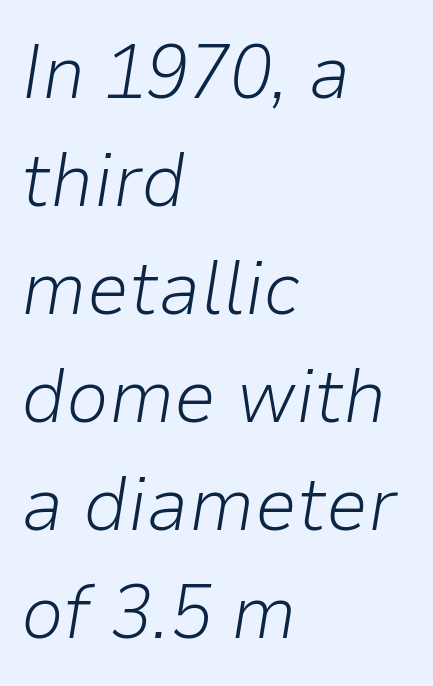
The image shows 76 px light type, italic (leaning right); set left-aligned, normal line spacing (1.42x), normal letter spacing, not underlined; low stroke contrast and a medium x-height.
